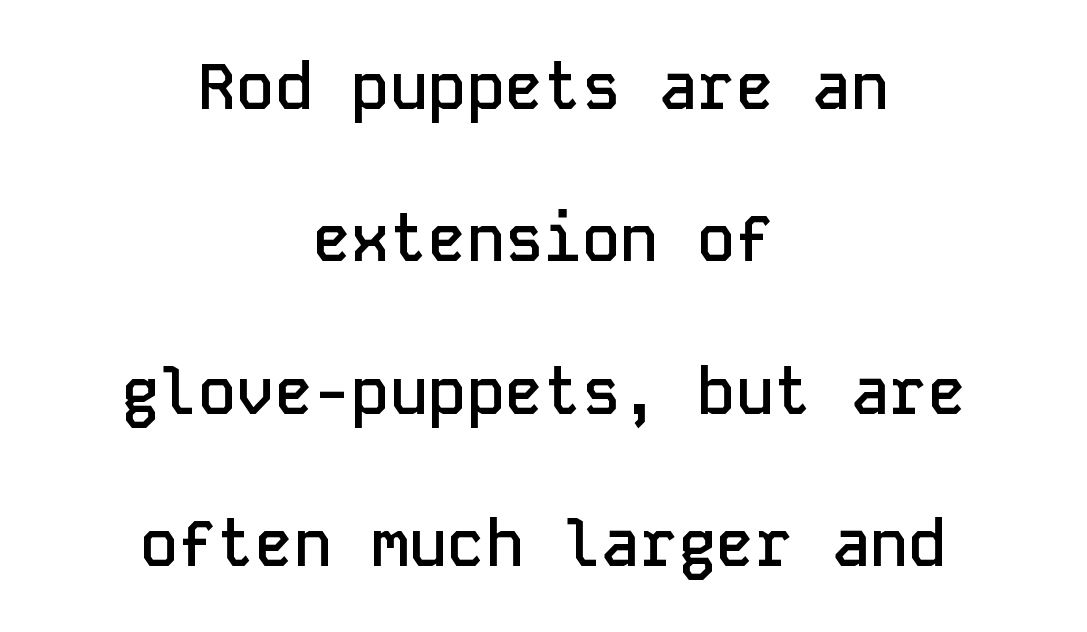
The image shows 64 px semibold sans-serif type, upright, monospaced; set centered, loose line spacing (2.38x), normal letter spacing, not underlined; low stroke contrast and a medium x-height.
